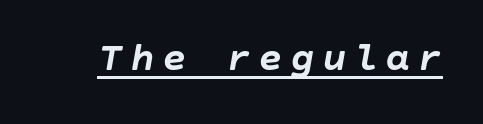
The image shows 41 px semibold type, italic (leaning right); set underlined; low stroke contrast and a large x-height.
